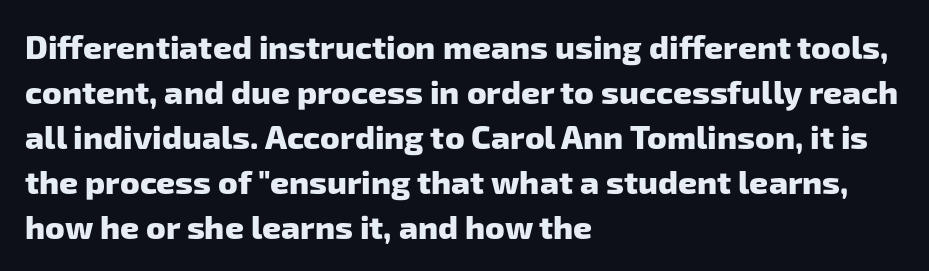
Q: Is the text bold? A: Yes.
Q: Is the typeface a serif or a sans-serif typeface? A: Sans-serif.
Q: Is the text underlined? A: No.
Q: How is the paragraph aligned? A: Left-aligned.
Q: Is the spacing between letters normal or unusually wide? A: Normal.
Q: Is the spacing between lines tight, normal or loose? A: Normal.
Q: Width (condensed, normal, or wide)? A: Normal.
Q: Stroke contrast? A: Low.
Q: x-height? A: Medium.
Q: Monospaced? A: No.
